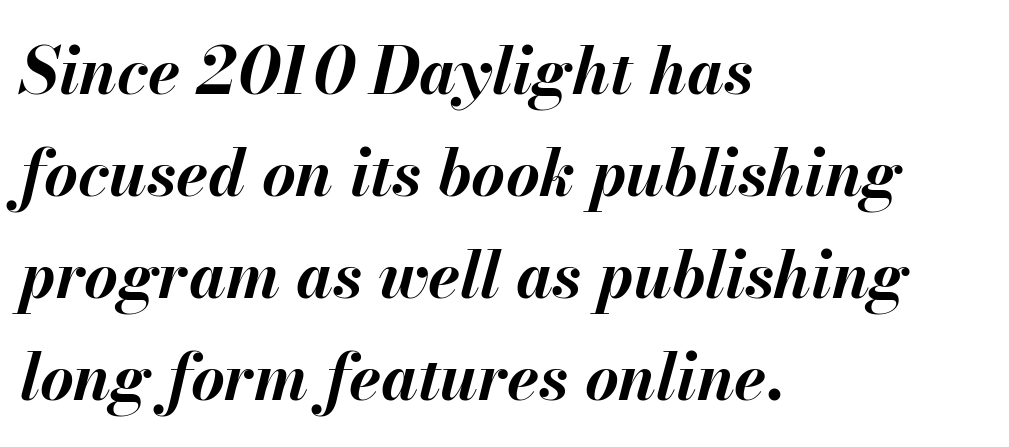
Unmarked baselines from the first word to the last. The sample has been set heavy, in full bold. Honestly, the letter spacing is just normal — you wouldn't notice it. Regular leading.
